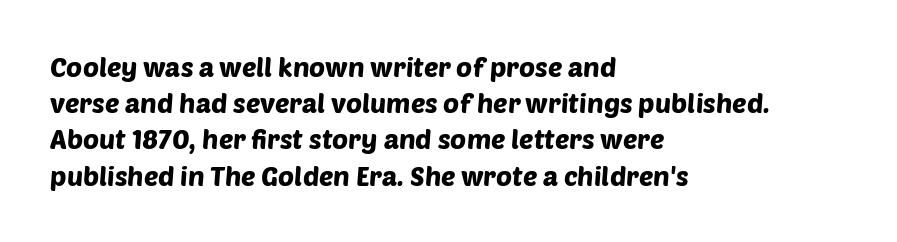
Is the block centered? No — it sits flush against the left margin. Regular leading. Any mark beneath the type? The region is blank. Between one letter and the next there's only the usual sliver of space.
